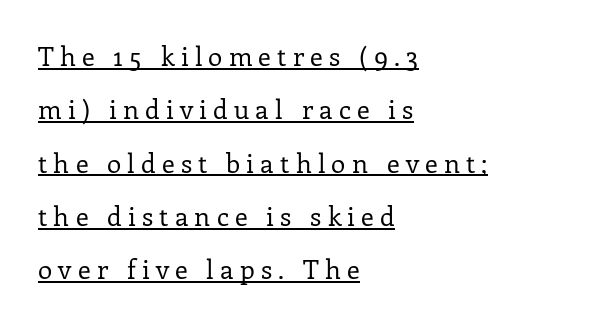
Honestly, the rows look like they've been pulled way apart. The axis of the letterforms is exactly vertical. The characters are drawn with everyday or finer stroke widths. Inter-character spacing is expanded well beyond the font's built-in metrics. The sample's only ornament is a line tracing under the words. The paragraph shown leans on its left margin.
